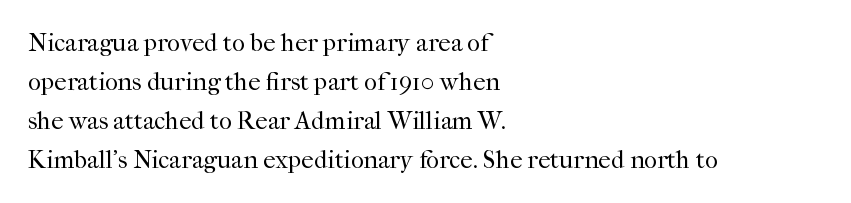
{"italic": "no", "bold": "no", "underline": "no", "align": "left", "line_spacing": "normal", "line_spacing_ratio": 1.56, "letter_spacing": "normal", "letter_spacing_em": 0.0, "glyph_px": 25}
